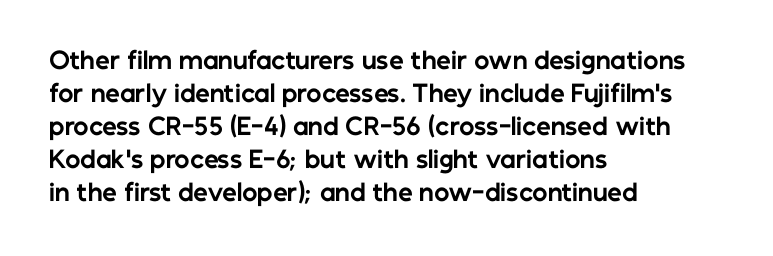
The gaps between neighbouring characters are ordinary and unremarkable. A dark, heavy texture on the line: the type is bold. Leftover space on each line is placed entirely after the last word. Reading down the column, the eye jumps a familiar distance to each next line. This is the regular roman posture of the typeface.
